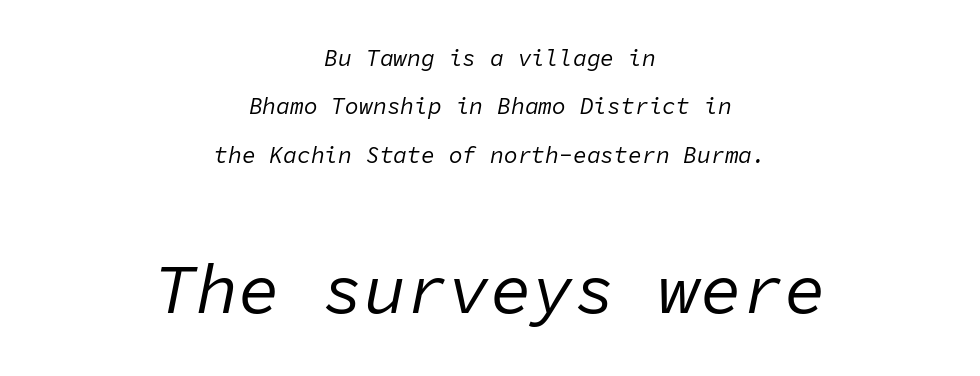
The image shows 70 px regular-weight type, italic (leaning right), monospaced; set centered, loose line spacing (2.1x), normal letter spacing, not underlined; the second (bottom) block is 3.04x larger; low stroke contrast and a medium x-height.
